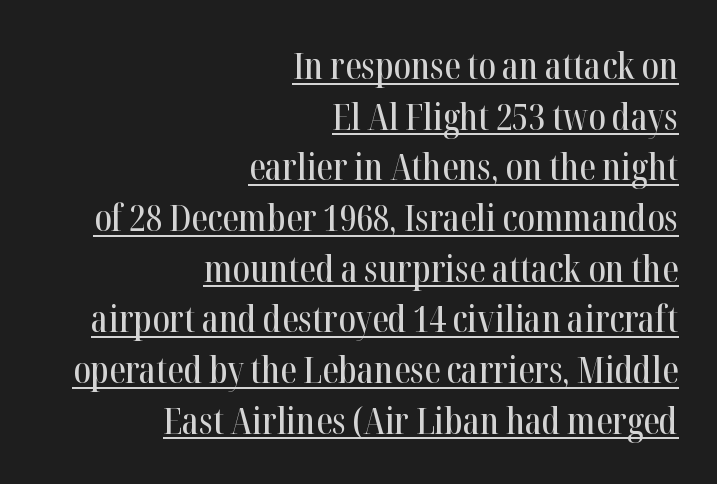
Regarding serifs, this sample has them. This sample carries an underscore along the baseline area. The line-height multiplier appears to be the usual default. The specimen reads as upright at a glance.
